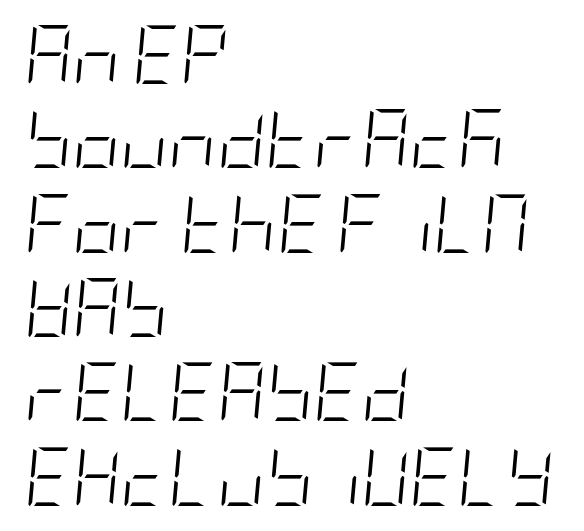
The image shows 59 px light, condensed type, italic (leaning right); set left-aligned, normal line spacing (1.43x), normal letter spacing, not underlined; low stroke contrast and a large x-height.
